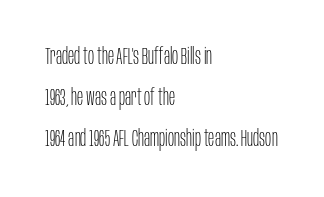
{"italic": "no", "bold": "no", "underline": "no", "align": "left", "line_spacing_ratio": 1.78, "letter_spacing": "normal", "letter_spacing_em": 0.0, "glyph_px": 23}
